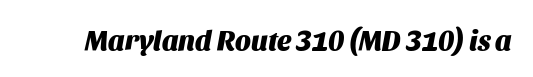
The image shows 28 px heavy type, italic (leaning right); set normal letter spacing, not underlined; medium stroke contrast and a large x-height.
